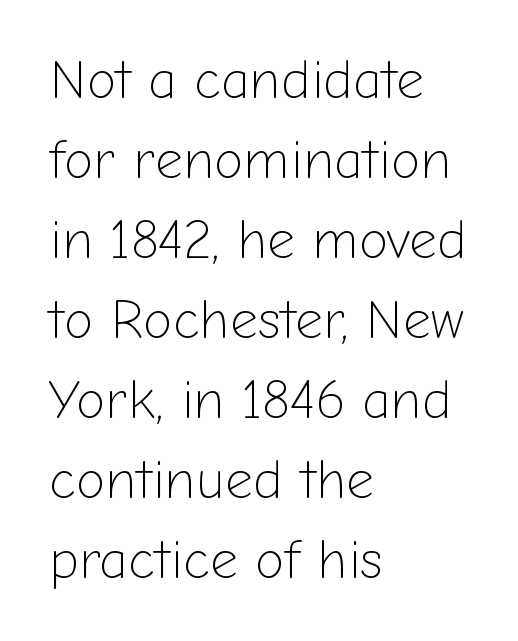
Weight class: somewhere from thin through regular. Note: no serifs on the glyphs. You can tell it's not italic because the verticals are truly vertical. These lines stack with their left ends in a neat column.
